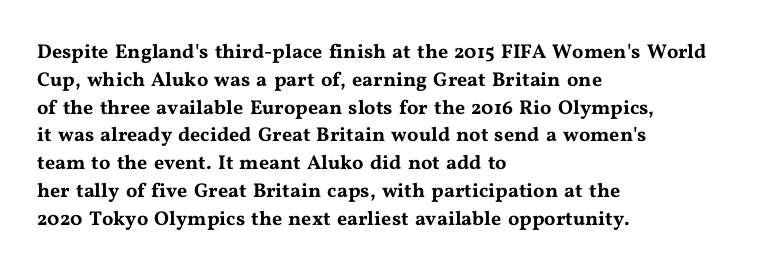
{"italic": "no", "underline": "no", "align": "left", "line_spacing": "normal", "line_spacing_ratio": 1.39, "letter_spacing": "normal", "letter_spacing_em": 0.0, "glyph_px": 20}
